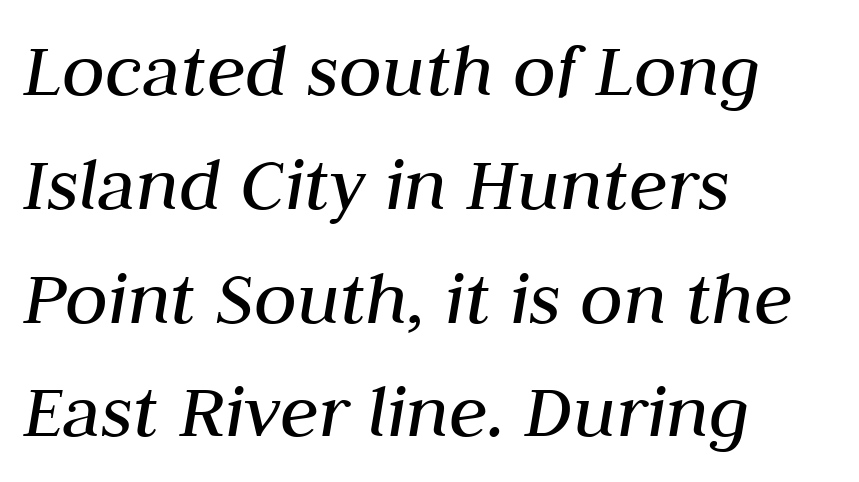
The image shows 79 px regular-weight type, italic (leaning right); set left-aligned, normal line spacing (1.44x), normal letter spacing, not underlined; medium stroke contrast and a medium x-height.
